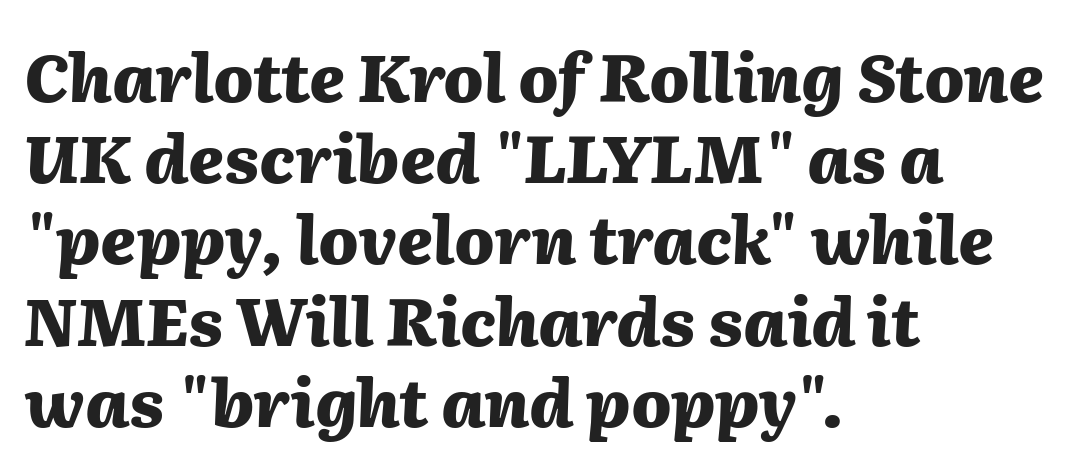
Heavy, bold letterforms. The string is rendered with underlining switched off. A classic flush-left, rag-right setting is used for this passage. Short note: letters normally spaced.
